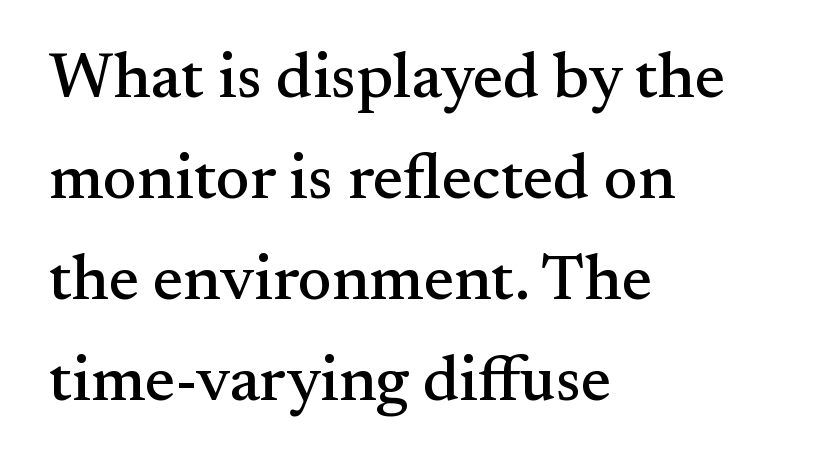
The image shows 64 px serif type, upright; set left-aligned, normal line spacing (1.58x), normal letter spacing, not underlined; medium stroke contrast and a small x-height.
